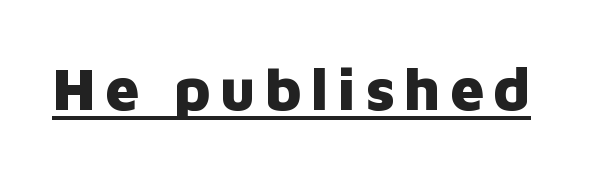
Q: Is the text bold? A: Yes.
Q: Is the text italic (slanted)? A: No, it is upright.
Q: Is the typeface a serif or a sans-serif typeface? A: Sans-serif.
Q: Is the text underlined? A: Yes.
Q: Width (condensed, normal, or wide)? A: Normal.
Q: Stroke contrast? A: Low.
Q: x-height? A: Medium.
Q: Monospaced? A: No.
